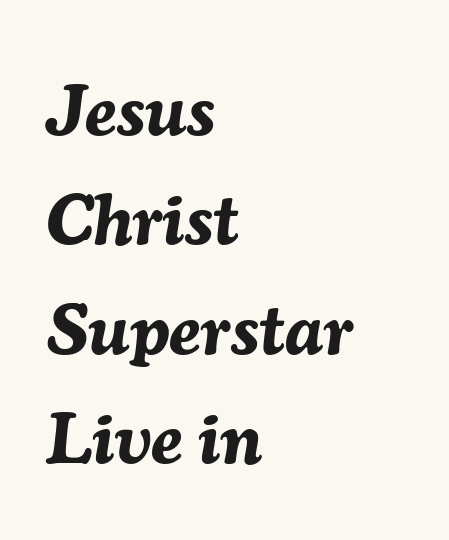
The image shows 72 px bold type, italic (leaning right); set left-aligned, normal line spacing (1.52x), normal letter spacing, not underlined; medium stroke contrast and a medium x-height.
